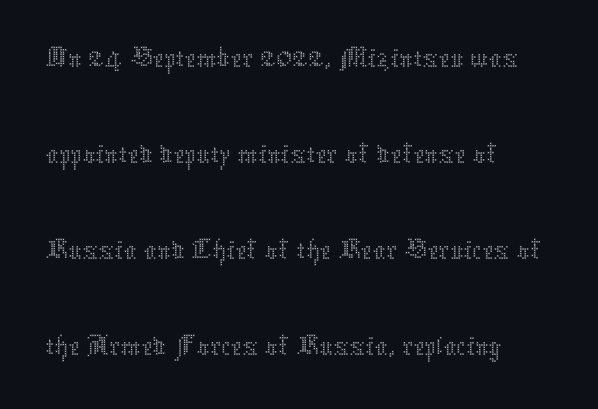
These lines stack with their left ends in a neat column. There is no visible air inserted between adjacent glyphs. The lettering stays uniformly vertical, giving the passage a roman look. Is there much room between lines? A standard amount, neither cramped nor airy. A clean baseline with only descenders dipping below it. Bold? No — there's no thickening of the strokes.
